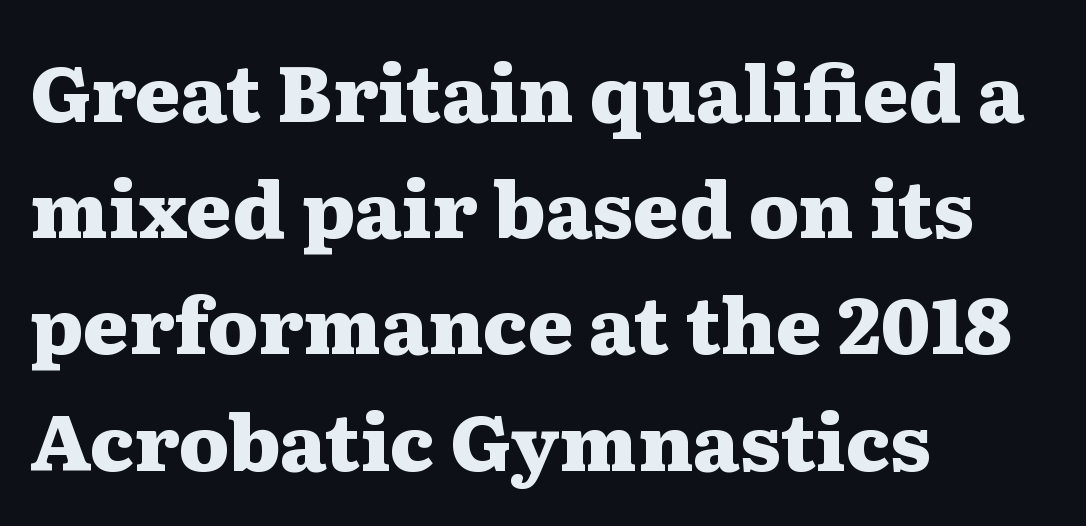
If you drew a ruler down the left edge, every line would touch it. Chunky letters — that's bold for sure. No word sits above an underline. Ascenders rise straight up at ninety degrees.
